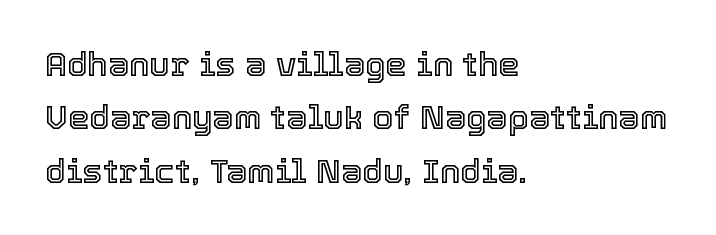
{"italic": "no", "width": "normal", "x_height": "medium", "monospaced": "no", "underline": "no", "align": "left", "line_spacing": "normal", "line_spacing_ratio": 1.57, "letter_spacing": "normal", "letter_spacing_em": 0.0, "glyph_px": 34}
